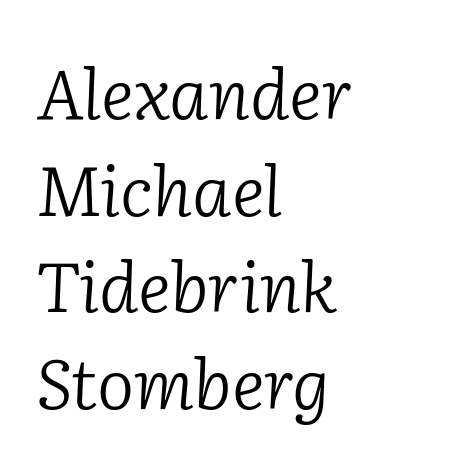
Q: Is the text bold? A: No.
Q: Is the text italic (slanted)? A: Yes, it leans right by about 2 degrees.
Q: Is the typeface a serif or a sans-serif typeface? A: Serif.
Q: Is the text underlined? A: No.
Q: How is the paragraph aligned? A: Left-aligned.
Q: Is the spacing between letters normal or unusually wide? A: Normal.
Q: Is the spacing between lines tight, normal or loose? A: Normal.
Q: Width (condensed, normal, or wide)? A: Normal.
Q: Stroke contrast? A: Low.
Q: x-height? A: Medium.
Q: Monospaced? A: No.
